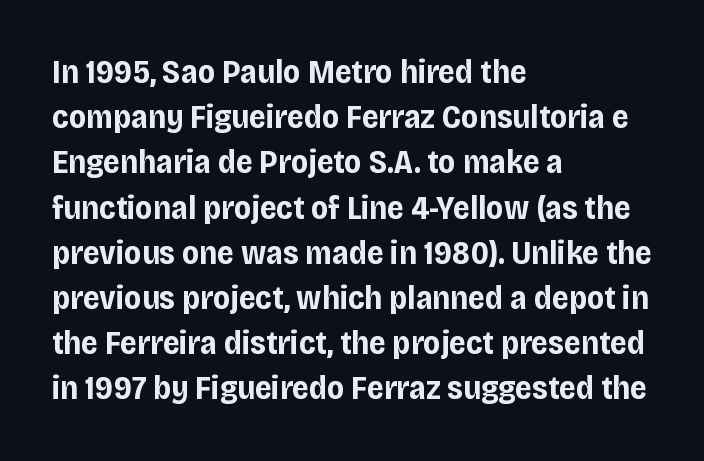
Q: Is the text bold? A: Yes.
Q: Is the text italic (slanted)? A: No, it is upright.
Q: Is the typeface a serif or a sans-serif typeface? A: Sans-serif.
Q: Is the text underlined? A: No.
Q: How is the paragraph aligned? A: Left-aligned.
Q: Is the spacing between letters normal or unusually wide? A: Normal.
Q: Is the spacing between lines tight, normal or loose? A: Normal.
Q: Width (condensed, normal, or wide)? A: Normal.
Q: Stroke contrast? A: Low.
Q: x-height? A: Large.
Q: Monospaced? A: No.
